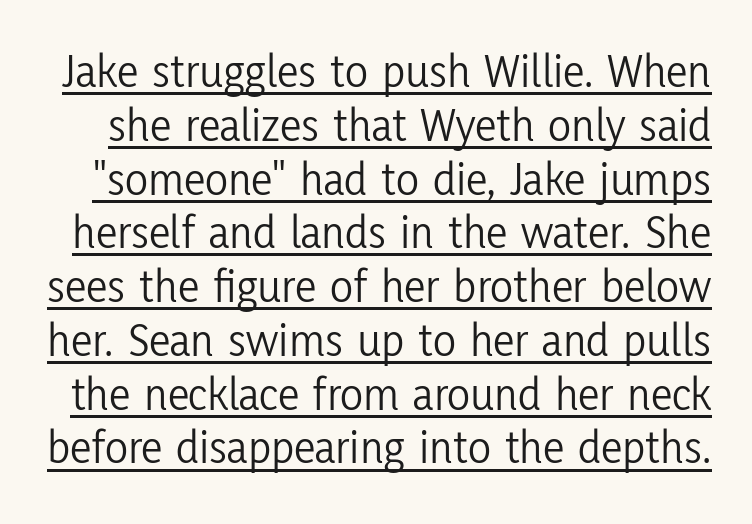
{"serif": "no", "italic": "no", "bold": "no", "weight": "light", "width": "condensed", "stroke_contrast": "low", "x_height": "medium", "monospaced": "no", "underline": "yes", "line_spacing": "tight", "line_spacing_ratio": 1.12, "letter_spacing": "normal", "letter_spacing_em": 0.0, "glyph_px": 48}
